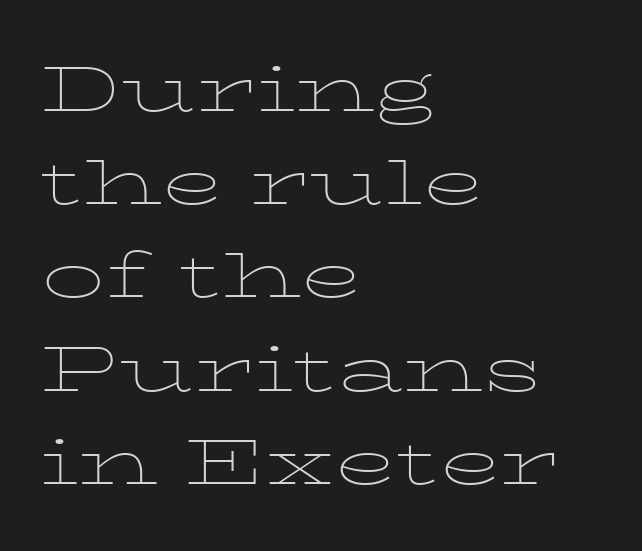
Q: Is the text bold? A: No.
Q: Is the text italic (slanted)? A: No, it is upright.
Q: Is the typeface a serif or a sans-serif typeface? A: Serif.
Q: Is the text underlined? A: No.
Q: How is the paragraph aligned? A: Left-aligned.
Q: Is the spacing between letters normal or unusually wide? A: Normal.
Q: Is the spacing between lines tight, normal or loose? A: Normal.
Q: Width (condensed, normal, or wide)? A: Wide.
Q: Stroke contrast? A: Low.
Q: x-height? A: Medium.
Q: Monospaced? A: No.
